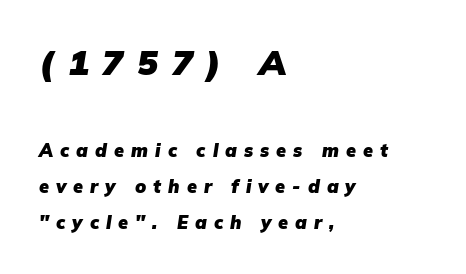
Is this a fixed-width face? No — the glyphs have proportional, varying widths. Horizontally, the lines are justified to the leading edge only. Baseline-to-baseline distance is far greater than the letter height. No word sits above an underline. Scale decreases going downward across the two blocks. Is the type slanted? Yes — the strokes lean at a clear angle.
